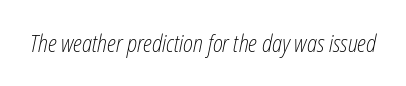
Each stroke keeps to a modest, everyday thickness or less. In terms of posture, this sample is oblique. Honestly, there is no underline to notice here at all. The horizontal fit of the characters is conventional and even.
